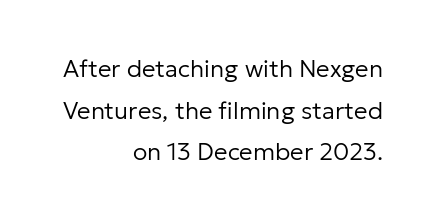
One-word summary of the alignment: right. No italicization has been applied; the sample stays upright. The weight tops out at a normal text grade. Any mark beneath the type? The region is blank. Nothing unusual about the tracking: characters are spaced as the font intends.
